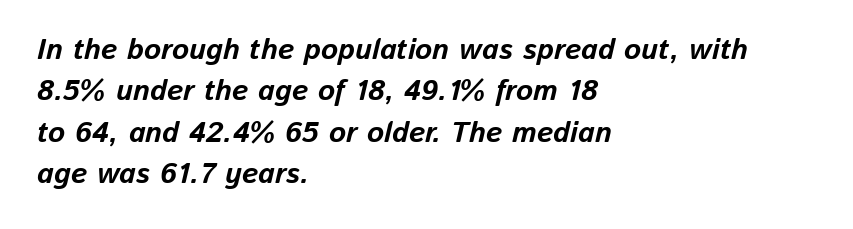
Compared with an ordinary text face, these strokes are far heavier — a full bold. Each new line begins a customary step beneath the previous one. Alignment: flush left. The rendering uses natural spacing where letterforms have individual widths. Tracking here is standard; glyphs follow each other at the usual distance. Nobody drew a line under any word here.
